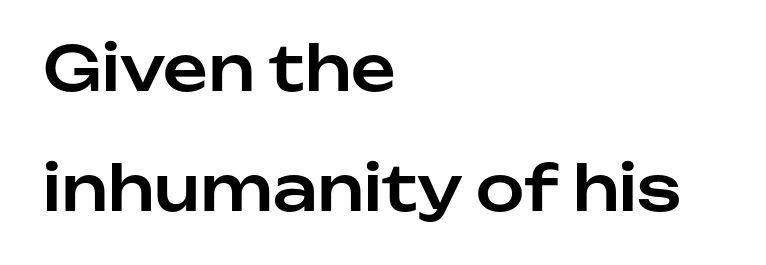
The image shows 62 px sans-serif type, upright; set left-aligned, loose line spacing (1.93x), normal letter spacing, not underlined; low stroke contrast and a medium x-height.
